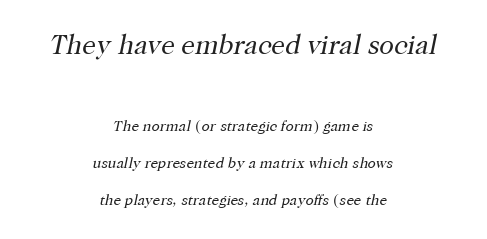
Stroke mass is kept to a normal reading level or below. Glyph-to-glyph distance matches everyday printed text. Clear beneath every line of the passage. The space between consecutive lines is lavish. These two chunks differ in scale, with the top chunk taking the larger measure.
